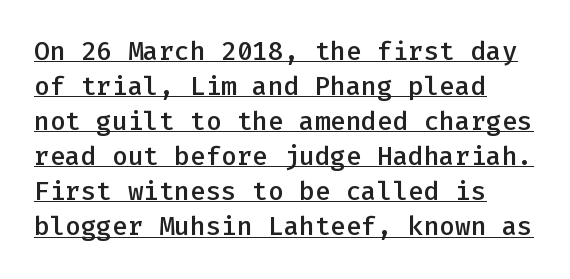
Does the weight exceed regular? Yes, but only to semibold. Is there any slant? The stems are plumb. Successive baselines arrive at the customary interval. Tracking here is standard; glyphs follow each other at the usual distance.
